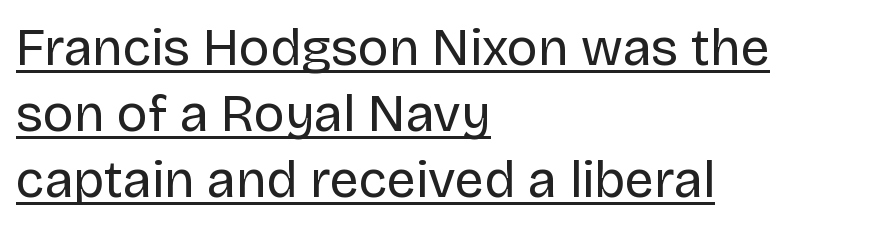
Every character sits straight up, as roman type does. Inter-character spacing is left at the font's built-in metrics. The typeface has the unassuming heft of standard copy or less. If you measured baseline to baseline, you'd find a middling distance. The ragged edge is on the right, which tells us the setting is flush left.
